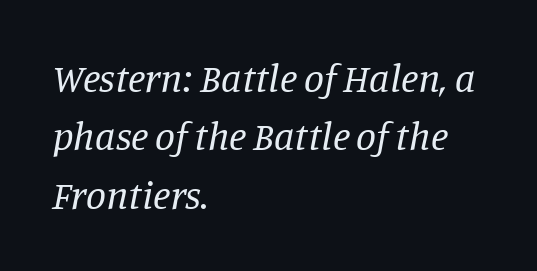
{"serif": "yes", "italic": "yes", "lean": "right", "slant_degrees": 11, "bold": "no", "weight": "regular", "width": "normal", "stroke_contrast": "low", "x_height": "large", "monospaced": "no", "underline": "no", "align": "left", "line_spacing": "normal", "line_spacing_ratio": 1.46, "letter_spacing": "normal", "letter_spacing_em": 0.0, "glyph_px": 40}
